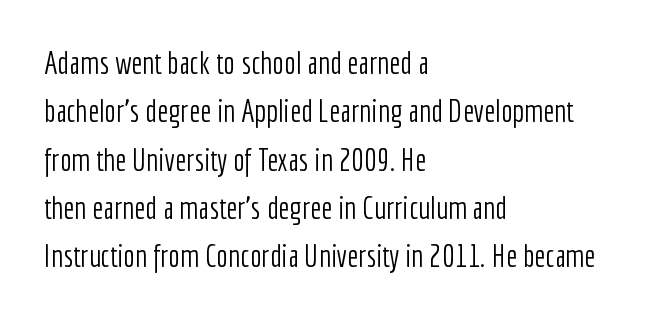
{"serif": "no", "italic": "no", "bold": "no", "weight": "light", "width": "condensed", "stroke_contrast": "low", "x_height": "medium", "monospaced": "no", "underline": "no", "align": "left", "line_spacing": "normal", "line_spacing_ratio": 1.56, "letter_spacing": "normal", "letter_spacing_em": 0.0, "glyph_px": 31}
